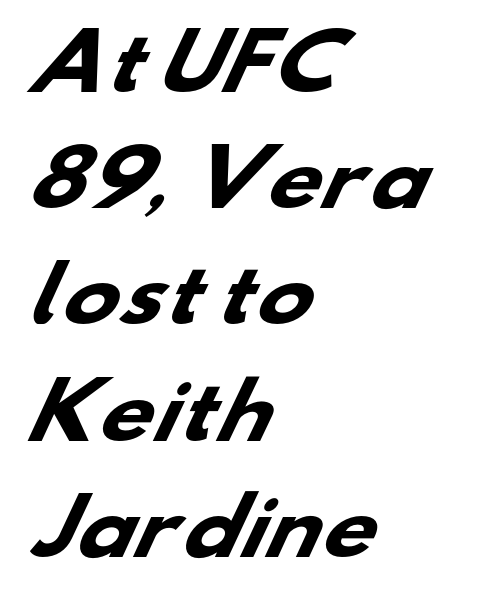
{"serif": "no", "bold": "yes", "weight": "heavy", "width": "wide", "stroke_contrast": "low", "x_height": "small", "monospaced": "no", "underline": "no", "align": "left", "line_spacing": "normal", "line_spacing_ratio": 1.55, "letter_spacing": "normal", "letter_spacing_em": 0.0, "glyph_px": 75}
